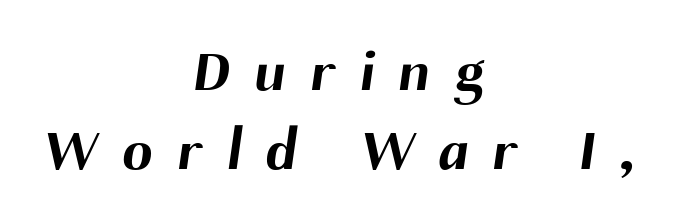
The image shows 60 px bold sans-serif type; set centered, normal line spacing (1.31x), unusually wide letter spacing (+0.42 em), not underlined; medium stroke contrast and a medium x-height.
